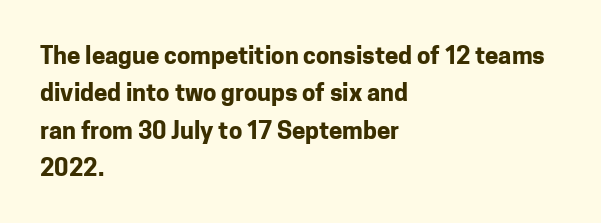
The image shows 24 px bold type, upright; set left-aligned, normal line spacing (1.56x), normal letter spacing, not underlined.
